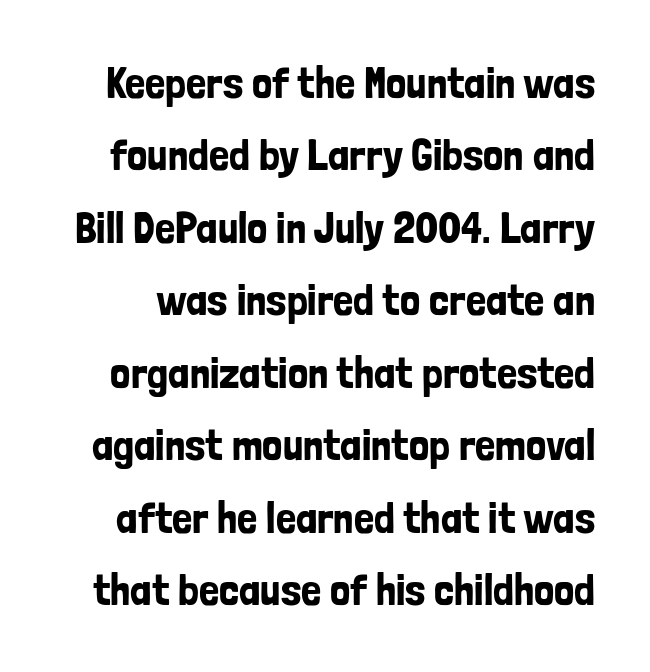
{"serif": "no", "italic": "no", "width": "condensed", "stroke_contrast": "low", "x_height": "medium", "monospaced": "no", "underline": "no", "line_spacing": "normal", "line_spacing_ratio": 1.61, "letter_spacing": "normal", "letter_spacing_em": 0.0, "glyph_px": 45}
